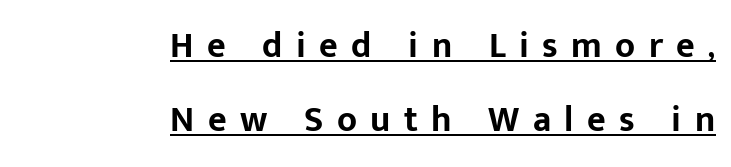
Q: Is the text bold? A: Yes.
Q: Is the text italic (slanted)? A: No, it is upright.
Q: Is the typeface a serif or a sans-serif typeface? A: Sans-serif.
Q: Is the text underlined? A: Yes.
Q: How is the paragraph aligned? A: Right-aligned.
Q: Is the spacing between letters normal or unusually wide? A: Unusually wide.
Q: Is the spacing between lines tight, normal or loose? A: Loose.
Q: Width (condensed, normal, or wide)? A: Normal.
Q: Stroke contrast? A: Low.
Q: x-height? A: Medium.
Q: Monospaced? A: No.
